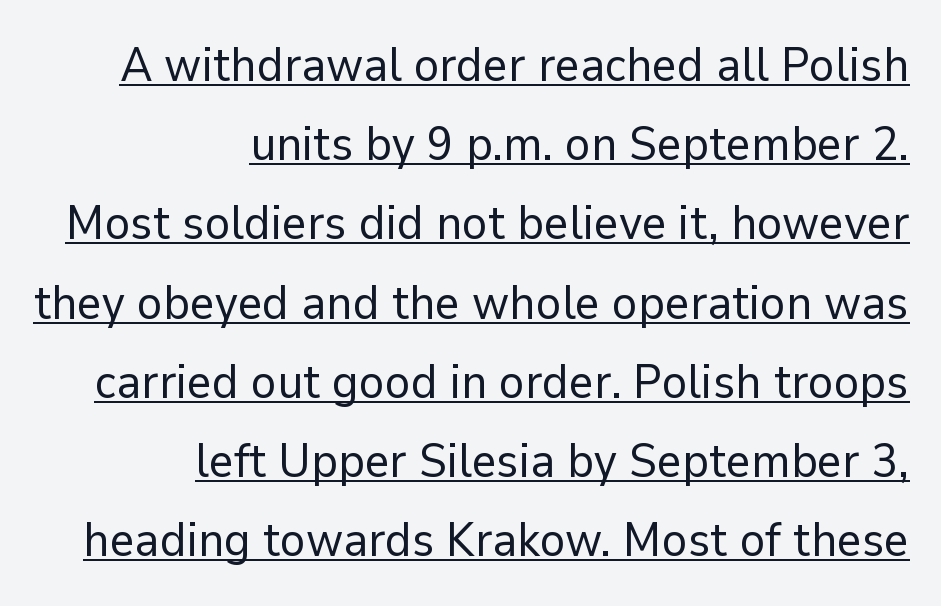
Alignment: flush right. This sample uses a sans-serif face. Varying glyph widths throughout — classic text-font behaviour. Nothing unusual about the tracking: characters are spaced as the font intends. When letters stand straight like this, we call the style roman or upright. The typesetting does not lean heavy: it is not bold.
